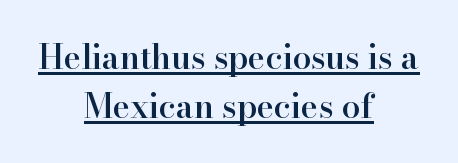
Semibold letterforms, between regular and bold. Short and long lines alike share a common midpoint. The letters advance in unequal steps, a hallmark of proportional type. The vertical gap from one line to the next is medium. Do the letters lean? They stand straight.
